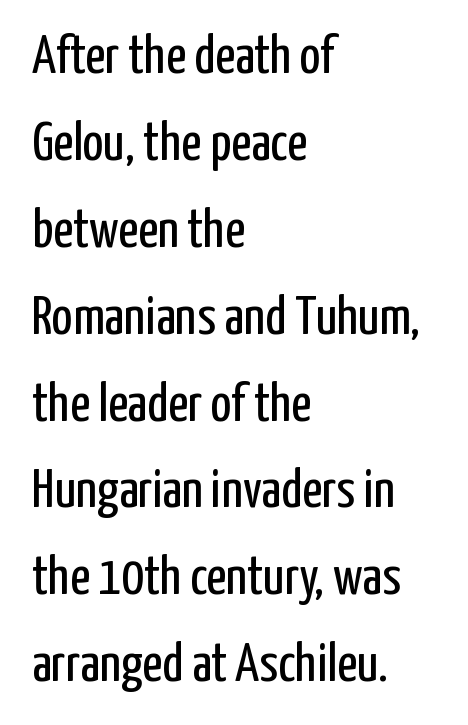
Q: Is the text bold? A: No.
Q: Is the text italic (slanted)? A: No, it is upright.
Q: Is the typeface a serif or a sans-serif typeface? A: Sans-serif.
Q: Is the text underlined? A: No.
Q: How is the paragraph aligned? A: Left-aligned.
Q: Is the spacing between letters normal or unusually wide? A: Normal.
Q: Is the spacing between lines tight, normal or loose? A: Normal.
Q: Width (condensed, normal, or wide)? A: Condensed.
Q: Stroke contrast? A: Low.
Q: x-height? A: Medium.
Q: Monospaced? A: No.
